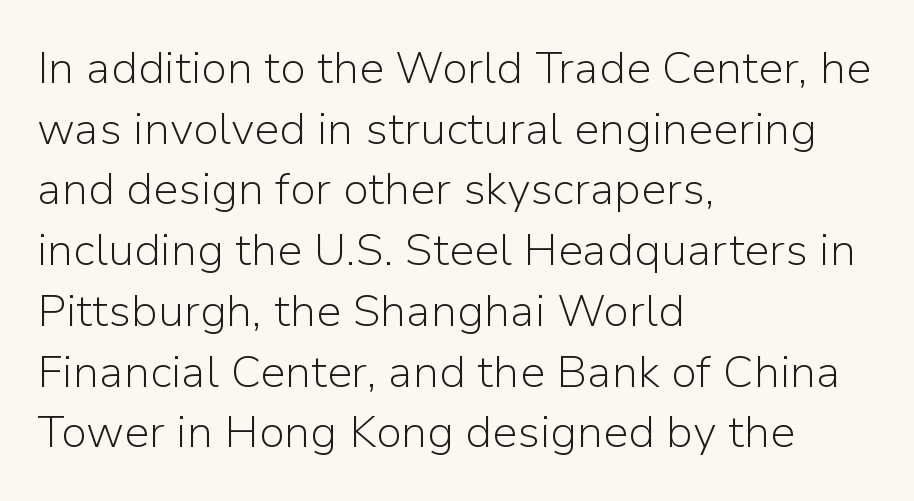
The letterforms sit at book weight or below. A sans-serif font was chosen for this passage. Is this a fixed-width face? No — the glyphs have proportional, varying widths. Underline: absent.
